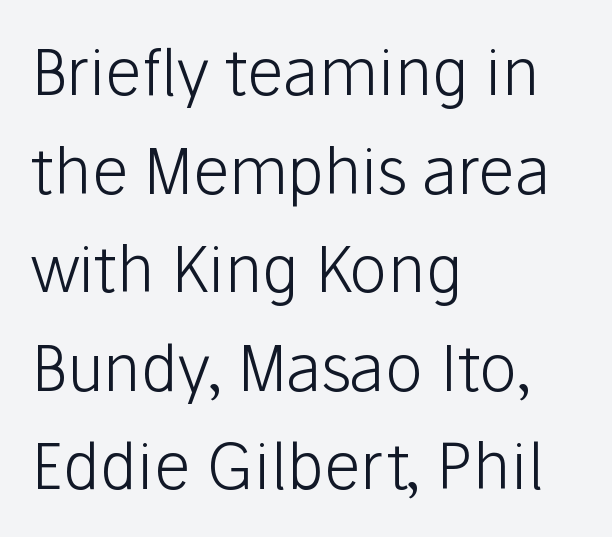
{"serif": "no", "italic": "no", "bold": "no", "weight": "light", "width": "normal", "stroke_contrast": "low", "x_height": "medium", "monospaced": "no", "underline": "no", "align": "left", "line_spacing": "normal", "line_spacing_ratio": 1.54, "letter_spacing": "normal", "letter_spacing_em": 0.0, "glyph_px": 64}
